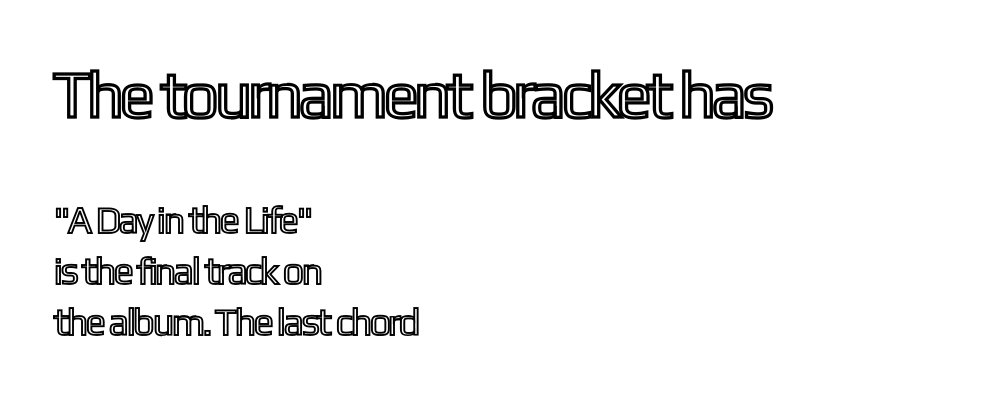
Q: Is the text italic (slanted)? A: No, it is upright.
Q: Is the text underlined? A: No.
Q: How is the paragraph aligned? A: Left-aligned.
Q: Is the spacing between letters normal or unusually wide? A: Normal.
Q: Is the spacing between lines tight, normal or loose? A: Normal.
Q: Which block of text is set in a larger size, the first (top) or the second (bottom)? A: The first (top) one.
Q: Width (condensed, normal, or wide)? A: Condensed.
Q: x-height? A: Medium.
Q: Monospaced? A: No.
